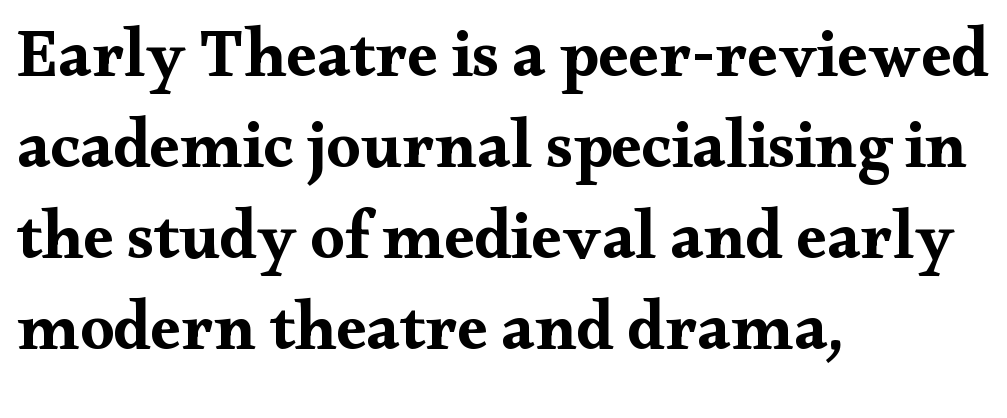
The line texture is even and compact thanks to regular tracking. The passage shown is not underscored anywhere. You could not count columns in this text — the font is proportionally spaced. The lettering stays uniformly vertical, giving the passage a roman look.
